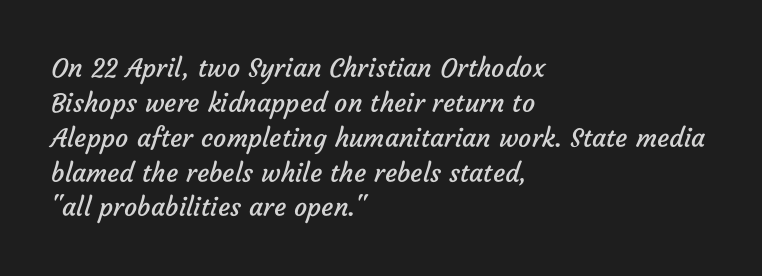
{"bold": "no", "underline": "no", "align": "left", "line_spacing": "normal", "line_spacing_ratio": 1.34, "letter_spacing": "normal", "letter_spacing_em": 0.0, "glyph_px": 26}
